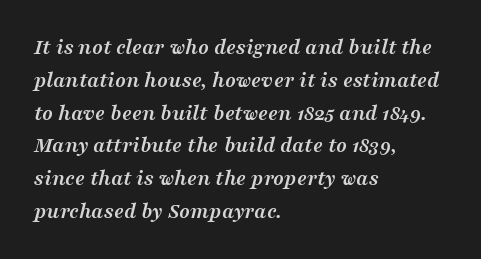
When letters slant like this, we call the style italic. Look at the stroke-to-counter ratio: heavy, a bold. The rendering uses a moderate line-height, typical for paragraphs. Tracking here is standard; glyphs follow each other at the usual distance. A clean baseline with only descenders dipping below it.
